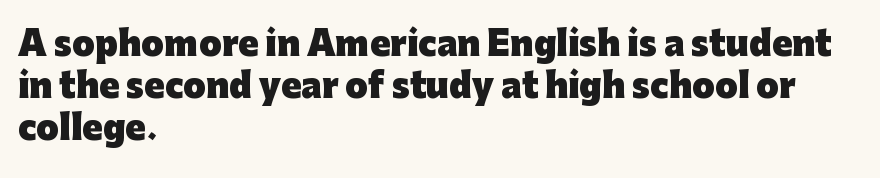
Q: Is the text bold? A: Yes.
Q: Is the text italic (slanted)? A: No, it is upright.
Q: Is the typeface a serif or a sans-serif typeface? A: Sans-serif.
Q: Is the text underlined? A: No.
Q: How is the paragraph aligned? A: Left-aligned.
Q: Is the spacing between letters normal or unusually wide? A: Normal.
Q: Is the spacing between lines tight, normal or loose? A: Normal.
Q: Width (condensed, normal, or wide)? A: Normal.
Q: Stroke contrast? A: Low.
Q: x-height? A: Medium.
Q: Monospaced? A: No.
